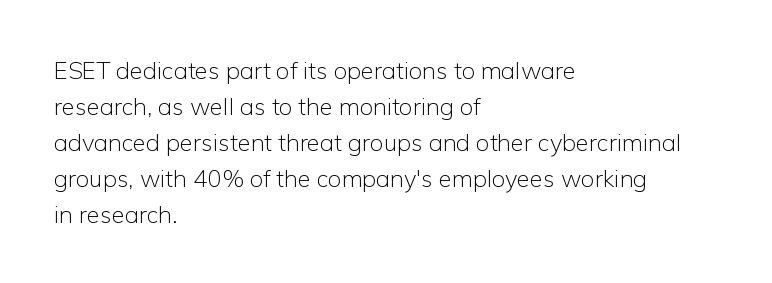
There is no visible air inserted between adjacent glyphs. The rendering anchors every line to the left-hand side. Counters stay open thanks to moderate or lighter strokes. Is there much room between lines? A standard amount, neither cramped nor airy. Type without underlining.
